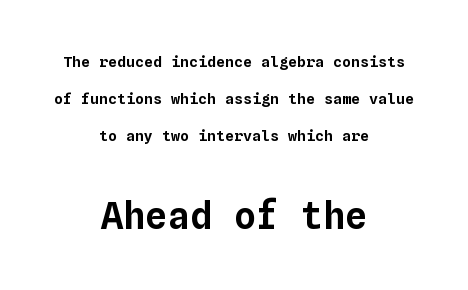
Q: Is the text italic (slanted)? A: No, it is upright.
Q: Is the text underlined? A: No.
Q: How is the paragraph aligned? A: Centered.
Q: Is the spacing between letters normal or unusually wide? A: Normal.
Q: Is the spacing between lines tight, normal or loose? A: Loose.
Q: Which block of text is set in a larger size, the first (top) or the second (bottom)? A: The second (bottom) one.
Q: Width (condensed, normal, or wide)? A: Normal.
Q: Stroke contrast? A: Low.
Q: x-height? A: Medium.
Q: Monospaced? A: Yes.
